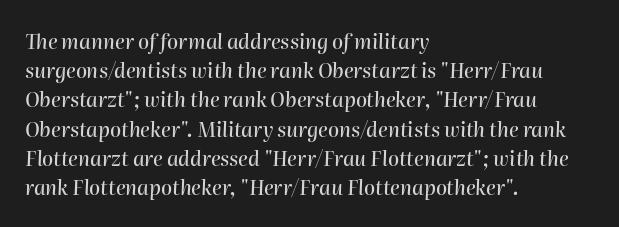
Does the copy run flush right? No — it runs flush left. The rows are spaced the way most documents space them. Standard letterfit; no display-style spreading of the glyphs. Underlining? Definitely not there. Designer's note — italics engaged.
